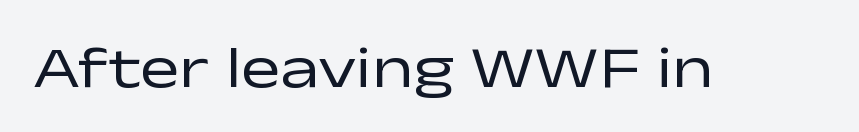
The image shows 59 px regular-weight, wide sans-serif type, upright; set normal letter spacing, not underlined; low stroke contrast and a medium x-height.
